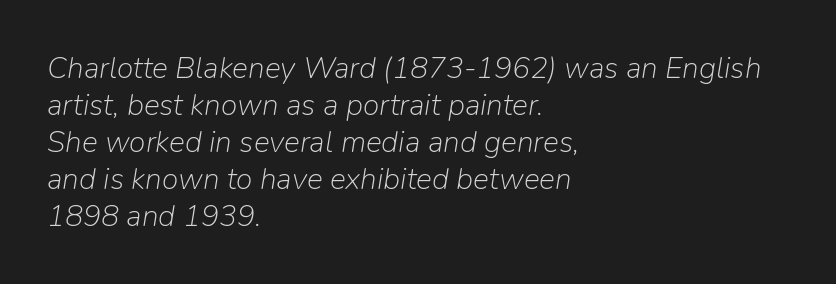
Just letters on the line, the space beneath them empty. Notice how the stems are inclined rather than vertical — that's the hallmark of italics. The passage is arranged the way most books set body copy — flush left. These glyphs show unthickened strokes, regular width or finer. Does extra space separate the letters? No, they use regular spacing.
